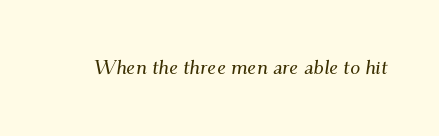
{"italic": "yes", "lean": "right", "slant_degrees": 9, "underline": "no", "letter_spacing": "normal", "letter_spacing_em": 0.0, "glyph_px": 20}
